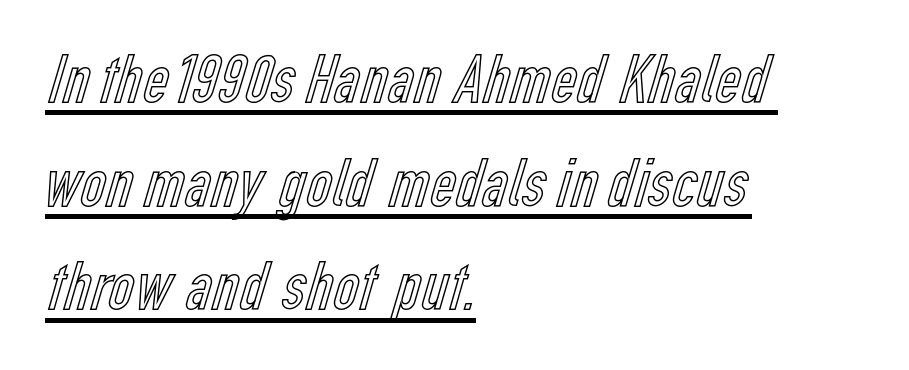
Q: Is the text italic (slanted)? A: Yes.
Q: Is the text underlined? A: Yes.
Q: How is the paragraph aligned? A: Left-aligned.
Q: Is the spacing between letters normal or unusually wide? A: Normal.
Q: Is the spacing between lines tight, normal or loose? A: Normal.
Q: Width (condensed, normal, or wide)? A: Condensed.
Q: x-height? A: Medium.
Q: Monospaced? A: No.
